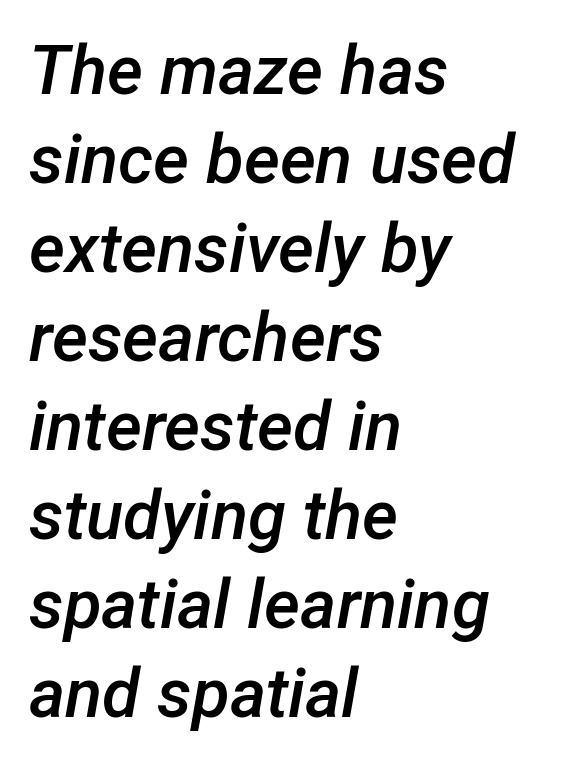
Q: Is the text bold? A: Semi-bold.
Q: Is the text italic (slanted)? A: Yes, it leans right by about 12 degrees.
Q: Is the text underlined? A: No.
Q: How is the paragraph aligned? A: Left-aligned.
Q: Is the spacing between letters normal or unusually wide? A: Normal.
Q: Is the spacing between lines tight, normal or loose? A: Normal.
Q: Width (condensed, normal, or wide)? A: Normal.
Q: Stroke contrast? A: Low.
Q: x-height? A: Medium.
Q: Monospaced? A: No.
